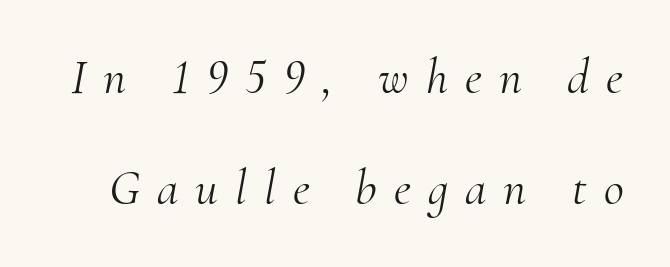
The image shows 49 px light serif type, italic (leaning right); set loose line spacing (2.27x), unusually wide letter spacing (+0.35 em), not underlined; medium stroke contrast and a small x-height.
